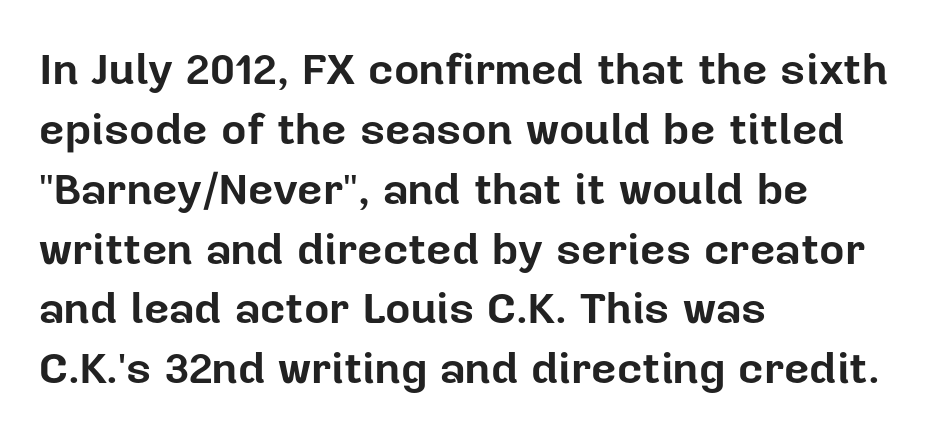
Evenly set lines give the paragraph a standard silhouette. A bare baseline throughout the passage. Here the glyphs are tracked normally, forming tight word shapes. When letters stand straight like this, we call the style roman or upright. The paragraph shown leans on its left margin.
